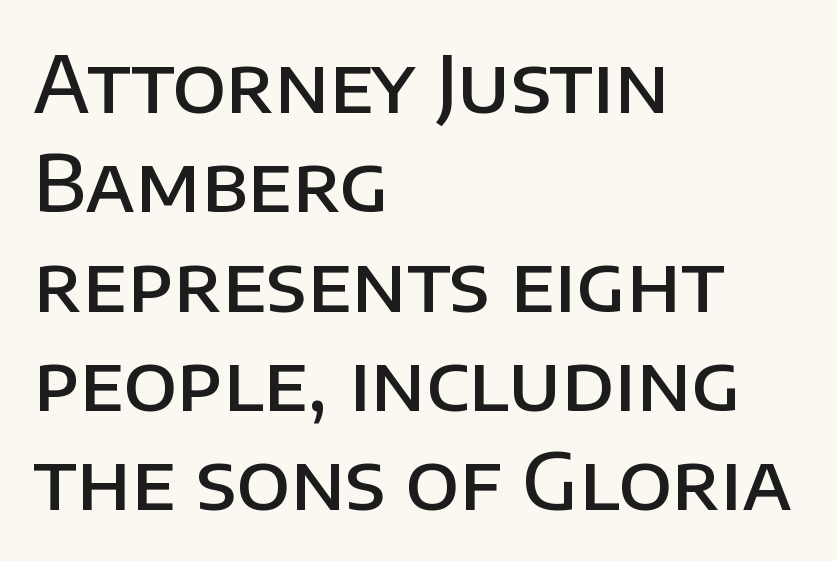
Check where the strokes stop: nothing finishes them off — pure sans. Compared with an ordinary text face, these strokes are moderately heavier — a semibold. Spacing between characters is what you'd get straight out of the box. Horizontal alignment here is leftward, the default for most running prose. A roman cut, with each character standing at attention.
